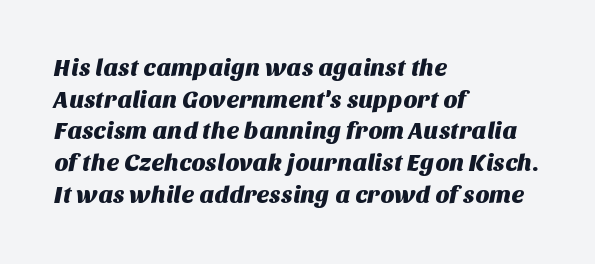
The image shows 24 px text type; set left-aligned, normal line spacing (1.32x), normal letter spacing, not underlined.
